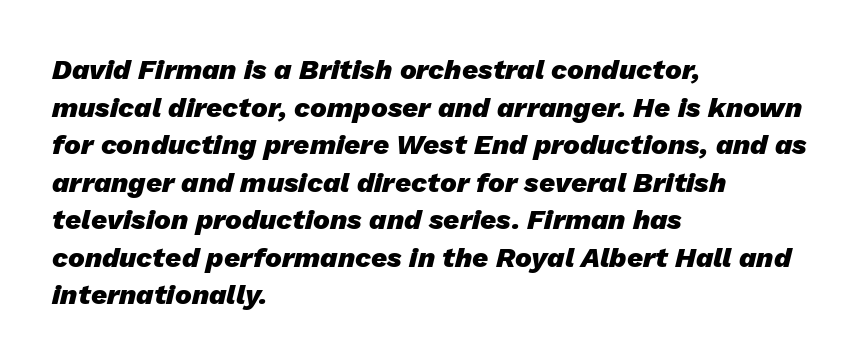
{"italic": "yes", "lean": "right", "slant_degrees": 13, "bold": "yes", "weight": "heavy", "width": "normal", "stroke_contrast": "low", "x_height": "medium", "monospaced": "no", "underline": "no", "align": "left", "line_spacing": "normal", "line_spacing_ratio": 1.34, "letter_spacing": "normal", "letter_spacing_em": 0.0, "glyph_px": 28}
